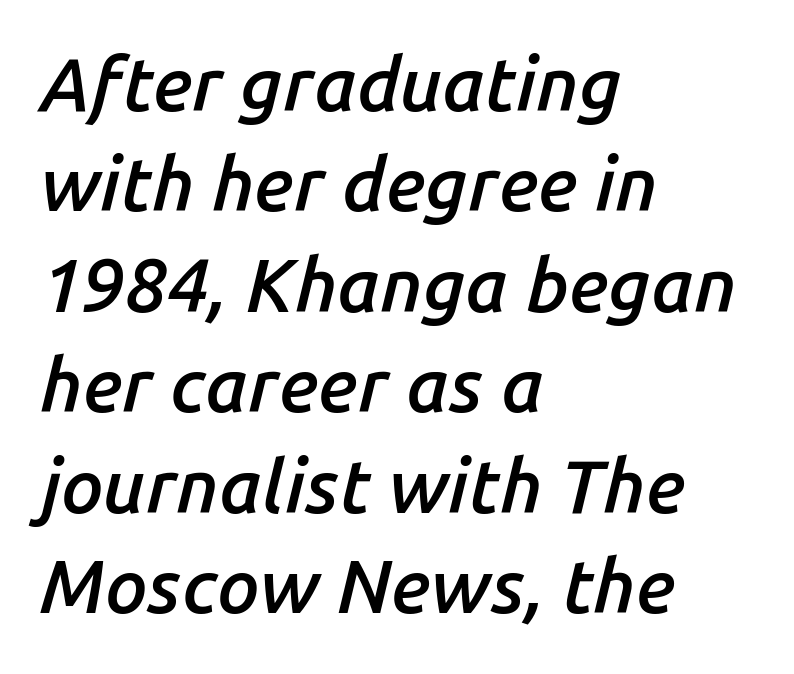
{"italic": "yes", "lean": "right", "slant_degrees": 14, "bold": "semi", "weight": "semibold", "width": "normal", "stroke_contrast": "low", "x_height": "medium", "monospaced": "no", "underline": "no", "align": "left", "line_spacing": "normal", "line_spacing_ratio": 1.34, "letter_spacing": "normal", "letter_spacing_em": 0.0, "glyph_px": 75}
